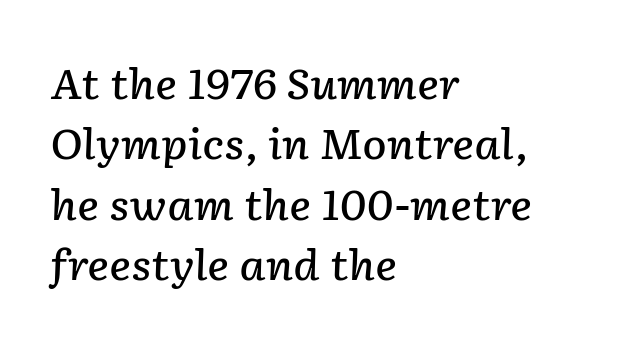
{"italic": "yes", "lean": "right", "slant_degrees": 2, "bold": "semi", "weight": "semibold", "width": "normal", "stroke_contrast": "low", "x_height": "medium", "monospaced": "no", "underline": "no", "align": "left", "line_spacing": "normal", "line_spacing_ratio": 1.47, "letter_spacing": "normal", "letter_spacing_em": 0.0, "glyph_px": 41}
